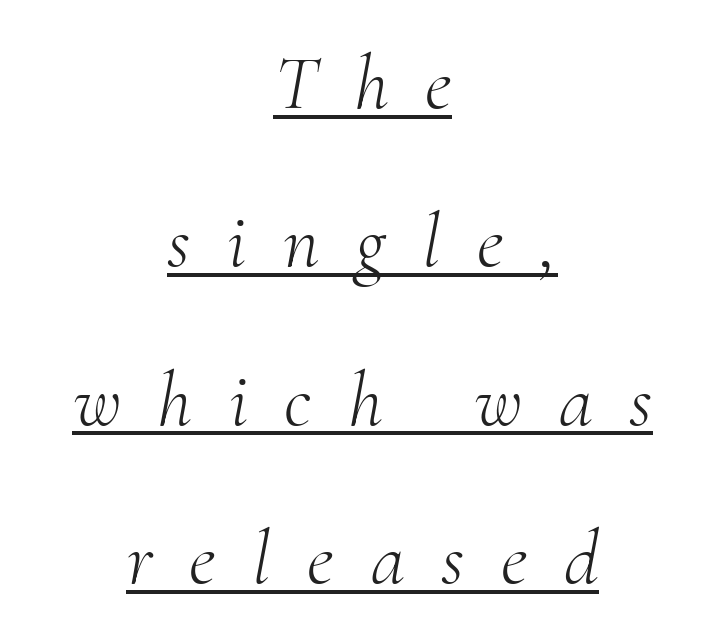
The image shows 78 px light serif type, italic (leaning right); set centered, loose line spacing (2.03x), unusually wide letter spacing (+0.47 em), underlined; medium stroke contrast and a small x-height.
